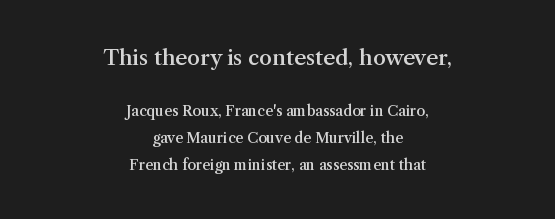
The image shows 21 px text type, upright; set centered, loose line spacing (1.95x), normal letter spacing, not underlined; the first (top) block is 1.5x larger.
